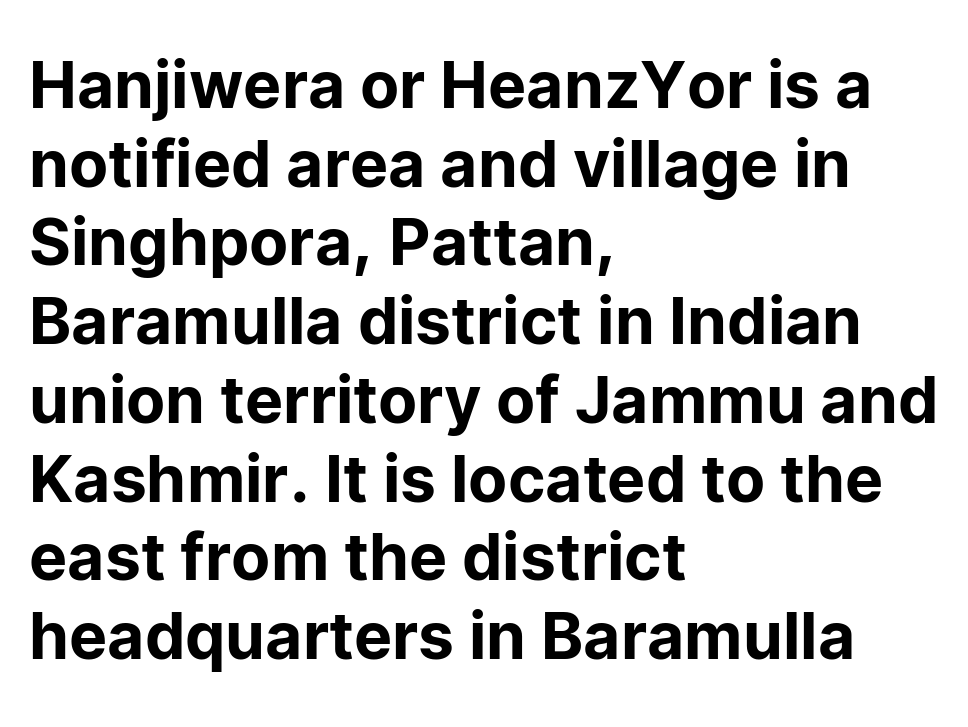
The image shows 64 px sans-serif type, upright; set left-aligned, line spacing 1.23x, normal letter spacing, not underlined; low stroke contrast and a medium x-height.
